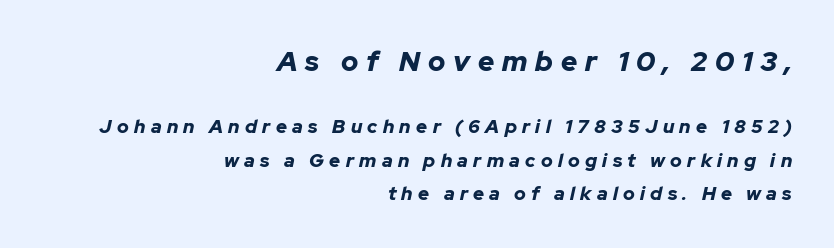
Q: Is the text bold? A: Yes.
Q: Is the text italic (slanted)? A: Yes, it leans right by about 12 degrees.
Q: Is the text underlined? A: No.
Q: How is the paragraph aligned? A: Right-aligned.
Q: Is the spacing between letters normal or unusually wide? A: Unusually wide.
Q: Which block of text is set in a larger size, the first (top) or the second (bottom)? A: The first (top) one.
Q: Width (condensed, normal, or wide)? A: Normal.
Q: Stroke contrast? A: Low.
Q: x-height? A: Medium.
Q: Monospaced? A: No.
